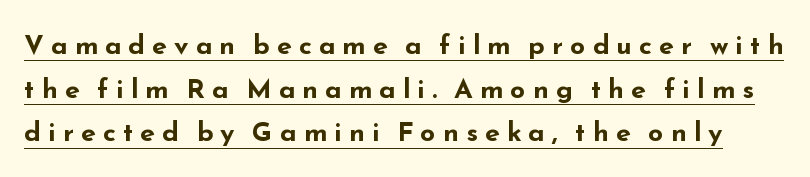
The image shows 27 px bold type, upright; set normal line spacing (1.62x), unusually wide letter spacing (+0.26 em), underlined.
